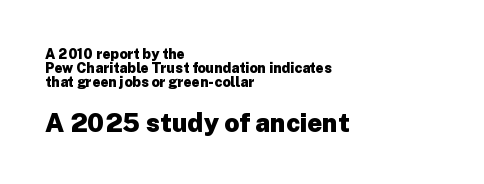
Is the letter spacing exaggerated? No — it looks like the ordinary default. Ordinary non-slanted type is in use. Heavy, bold letterforms. The typesetter chose a ragged-right arrangement here.
